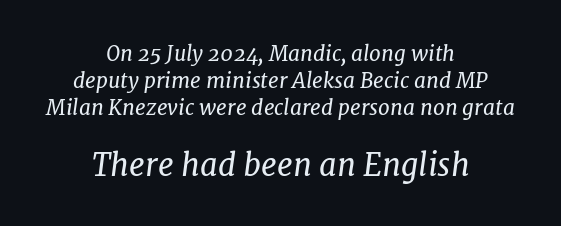
The image shows 31 px regular-weight serif type, italic (leaning right); set centered, normal line spacing (1.28x), normal letter spacing, not underlined; the second (bottom) block is 1.48x larger; low stroke contrast and a medium x-height.
